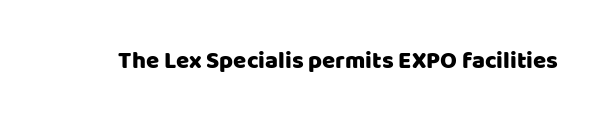
{"italic": "no", "underline": "no", "letter_spacing": "normal", "letter_spacing_em": 0.0, "glyph_px": 24}
